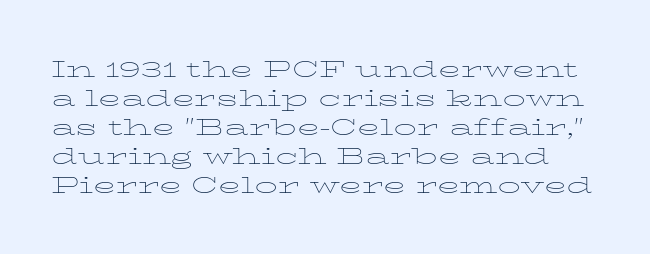
The image shows 23 px text type, upright; set normal line spacing (1.26x), normal letter spacing, not underlined.
